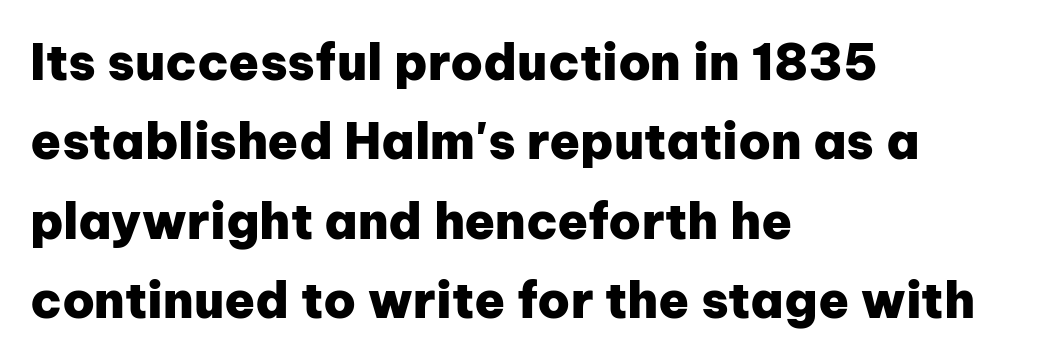
Typographic density is high because the face is bold. Descenders are the only things crossing below the line. All the whitespace from short lines collects on the right. The letters sit at their default tracking, neither squeezed nor spread. The rendering shows plain stroke endings on the letterforms — a sans-serif design. Character widths vary here, with narrow letters taking less room than wide ones.
